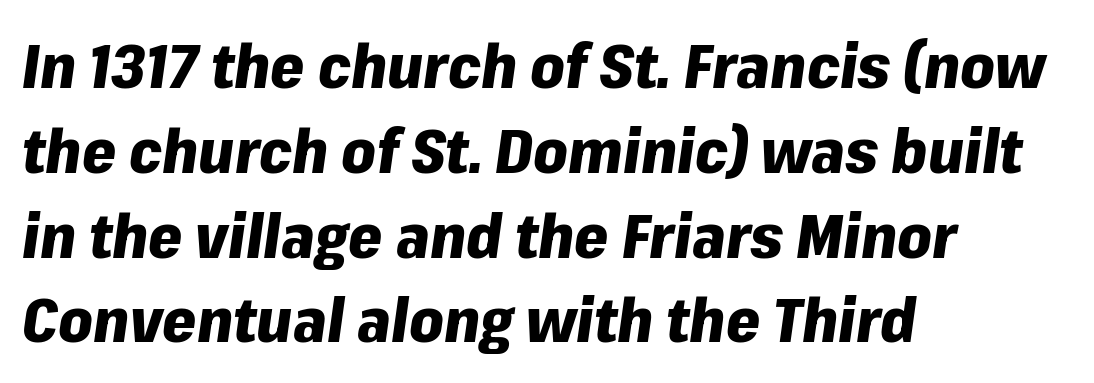
Q: Is the text bold? A: Yes.
Q: Is the text italic (slanted)? A: Yes, it leans right by about 8 degrees.
Q: Is the text underlined? A: No.
Q: How is the paragraph aligned? A: Left-aligned.
Q: Is the spacing between letters normal or unusually wide? A: Normal.
Q: Is the spacing between lines tight, normal or loose? A: Normal.
Q: Width (condensed, normal, or wide)? A: Normal.
Q: Stroke contrast? A: Low.
Q: x-height? A: Medium.
Q: Monospaced? A: No.
